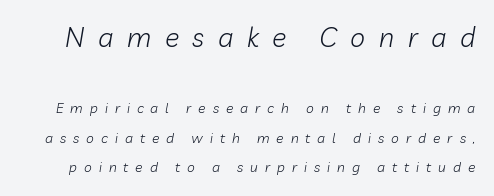
The image shows 27 px text type, italic (leaning right); set loose line spacing (2.12x), unusually wide letter spacing (+0.5 em), not underlined; the first (top) block is 1.93x larger.
